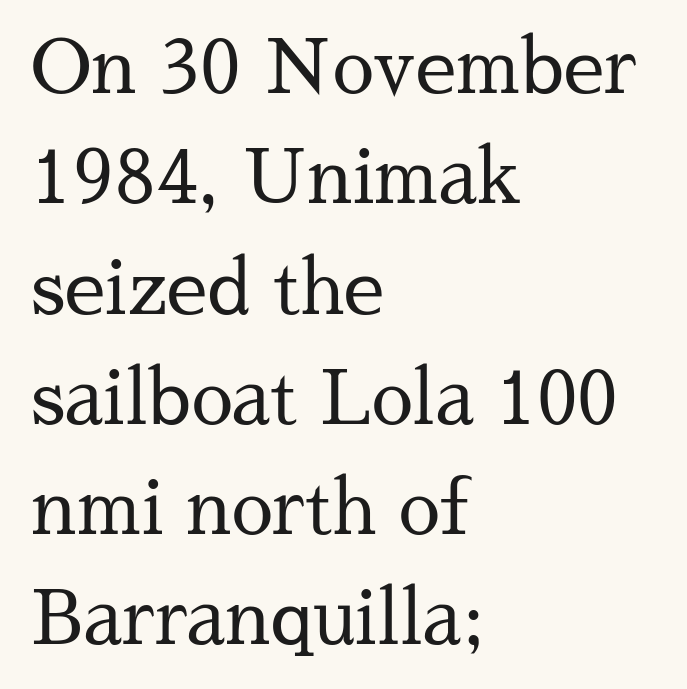
The image shows 74 px regular-weight serif type, upright; set left-aligned, normal line spacing (1.49x), normal letter spacing, not underlined; medium stroke contrast and a medium x-height.
